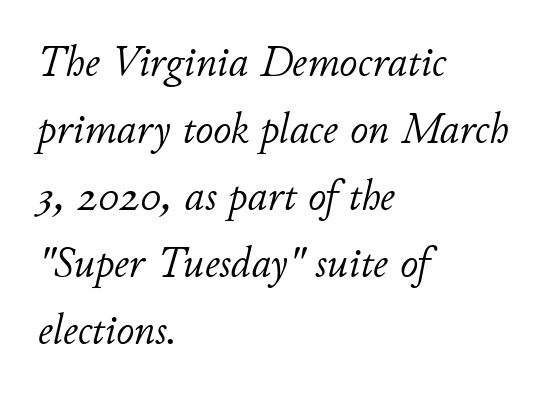
The image shows 44 px light type, italic (leaning right); set left-aligned, normal line spacing (1.52x), normal letter spacing, not underlined; low stroke contrast and a small x-height.
